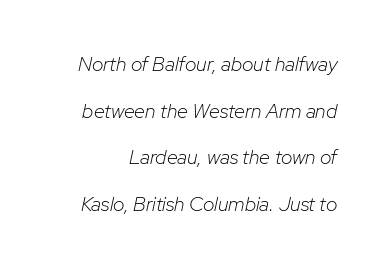
Q: Is the text bold? A: No.
Q: Is the text italic (slanted)? A: Yes, it leans right by about 12 degrees.
Q: Is the text underlined? A: No.
Q: Is the spacing between letters normal or unusually wide? A: Normal.
Q: Is the spacing between lines tight, normal or loose? A: Loose.
